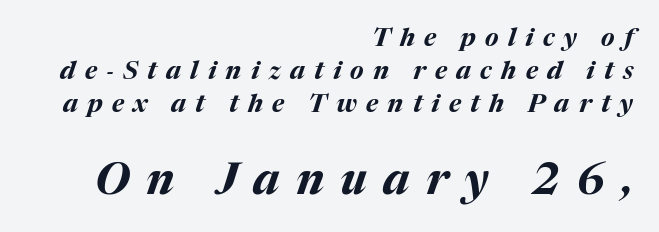
Q: Is the text bold? A: Yes.
Q: Is the text italic (slanted)? A: Yes, it leans right by about 17 degrees.
Q: Is the text underlined? A: No.
Q: How is the paragraph aligned? A: Right-aligned.
Q: Is the spacing between letters normal or unusually wide? A: Unusually wide.
Q: Is the spacing between lines tight, normal or loose? A: Normal.
Q: Which block of text is set in a larger size, the first (top) or the second (bottom)? A: The second (bottom) one.
Q: Width (condensed, normal, or wide)? A: Normal.
Q: Stroke contrast? A: Medium.
Q: x-height? A: Medium.
Q: Monospaced? A: No.
